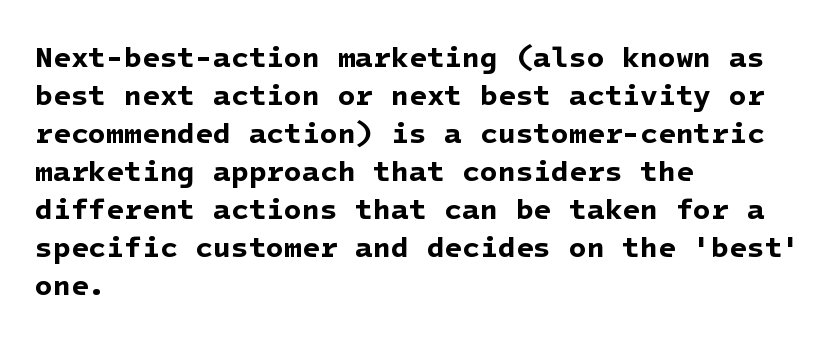
The image shows 29 px bold sans-serif type; set left-aligned, normal line spacing (1.31x), normal letter spacing, not underlined; low stroke contrast and a medium x-height.
